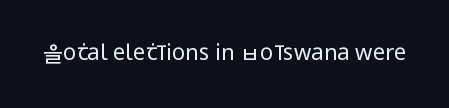
The space directly below the letters is spotless. Quick note: not italic, upright. The line texture is even and compact thanks to regular tracking. These glyphs show unthickened strokes, regular width or finer.
